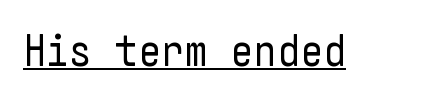
Q: Is the text bold? A: No.
Q: Is the text italic (slanted)? A: No, it is upright.
Q: Is the typeface a serif or a sans-serif typeface? A: Sans-serif.
Q: Is the text underlined? A: Yes.
Q: Is the spacing between letters normal or unusually wide? A: Normal.
Q: Width (condensed, normal, or wide)? A: Condensed.
Q: Stroke contrast? A: Low.
Q: x-height? A: Medium.
